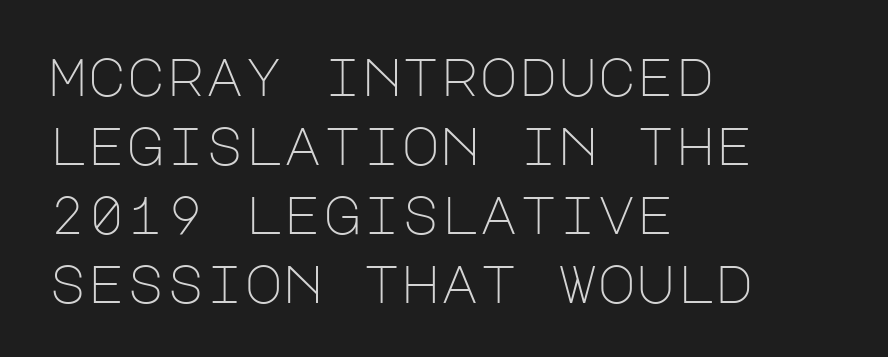
The tracking reads as untouched default to a designer's eye. Baseline-to-baseline distance is the conventional proportion of letter height. The typesetter chose a ragged-right arrangement here. Type style note: lacks serifs. The font is comparable to plain body text, perhaps lighter.
